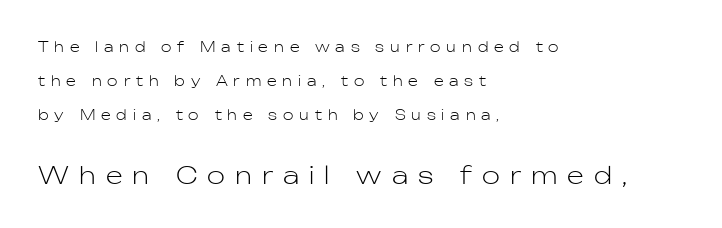
Italic: no, the glyphs are upright roman. Type size steps up from the first block to the second. A student would call this left alignment; a typographer would say flush left, rag right. Plain, unruled lines of type.
